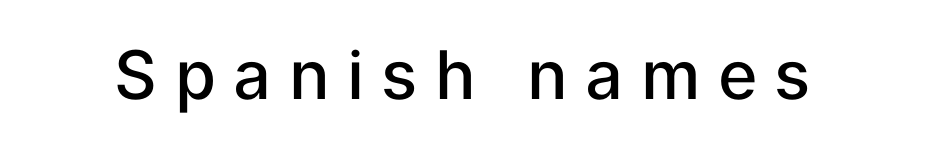
Q: Is the text bold? A: Semi-bold.
Q: Is the text italic (slanted)? A: No, it is upright.
Q: Is the typeface a serif or a sans-serif typeface? A: Sans-serif.
Q: Is the text underlined? A: No.
Q: Is the spacing between letters normal or unusually wide? A: Unusually wide.
Q: Width (condensed, normal, or wide)? A: Normal.
Q: Stroke contrast? A: Low.
Q: x-height? A: Medium.
Q: Monospaced? A: No.
